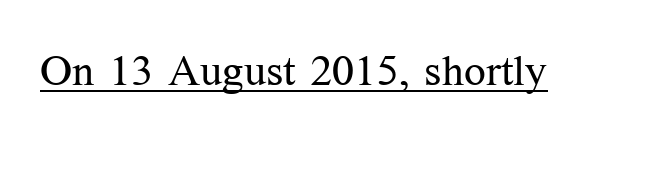
The image shows 43 px regular-weight serif type, upright; set normal letter spacing, underlined; medium stroke contrast and a medium x-height.
